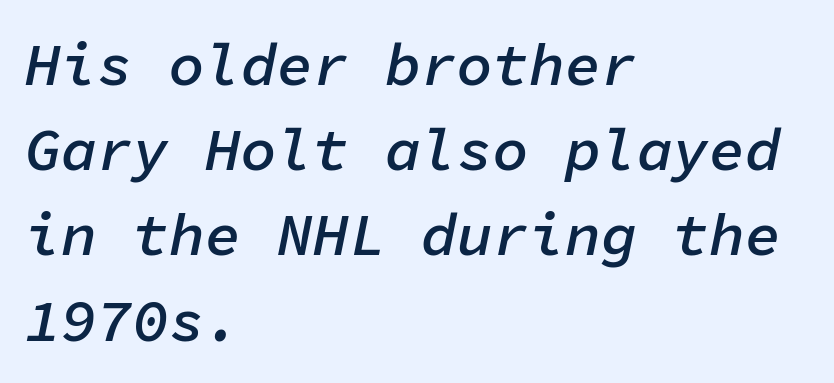
Q: Is the text bold? A: Semi-bold.
Q: Is the text italic (slanted)? A: Yes, it leans right by about 11 degrees.
Q: Is the text underlined? A: No.
Q: How is the paragraph aligned? A: Left-aligned.
Q: Is the spacing between letters normal or unusually wide? A: Normal.
Q: Is the spacing between lines tight, normal or loose? A: Normal.
Q: Width (condensed, normal, or wide)? A: Normal.
Q: Stroke contrast? A: Low.
Q: x-height? A: Medium.
Q: Monospaced? A: Yes.
